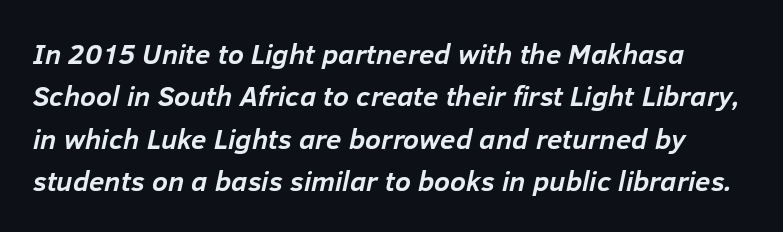
Proportional: the letters do not fall into vertical columns. Descenders hang freely into open space. Summary of vertical rhythm: regular, with standard interline spacing. Short note: letters normally spaced. Stroke thickness is high; the sample reads as a true bold.
